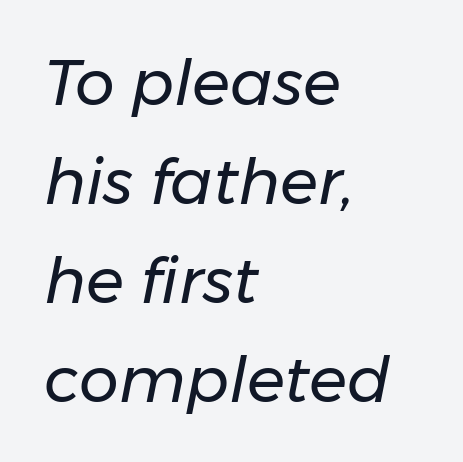
Glyph-to-glyph distance matches everyday printed text. The designer left line spacing at the default. This is not heavy type; no bold has been used. Unmarked baselines from the first word to the last. The lines in this sample share a left origin and differ only in where they stop. The letters advance in unequal steps, a hallmark of proportional type.
